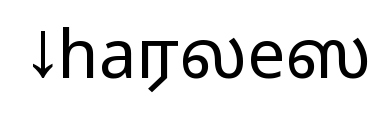
{"serif": "no", "italic": "no", "bold": "no", "weight": "regular", "width": "wide", "stroke_contrast": "low", "x_height": "medium", "monospaced": "no", "underline": "no", "letter_spacing": "normal", "letter_spacing_em": 0.0, "glyph_px": 67}
